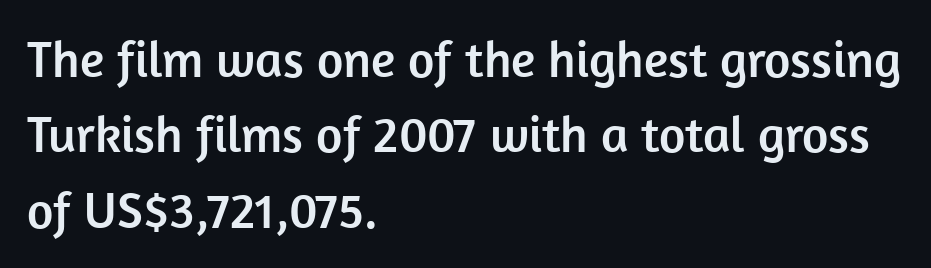
The image shows 51 px sans-serif type, upright; set left-aligned, normal line spacing (1.48x), normal letter spacing, not underlined; low stroke contrast and a medium x-height.
